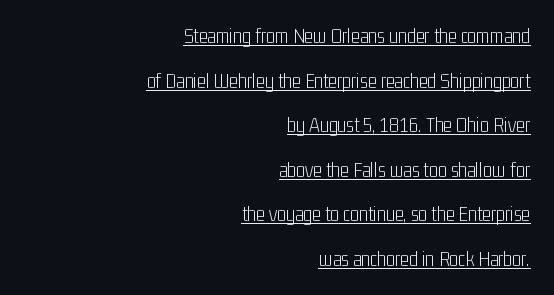
Q: Is the text bold? A: No.
Q: Is the text italic (slanted)? A: No, it is upright.
Q: Is the text underlined? A: Yes.
Q: How is the paragraph aligned? A: Right-aligned.
Q: Is the spacing between letters normal or unusually wide? A: Normal.
Q: Is the spacing between lines tight, normal or loose? A: Loose.
